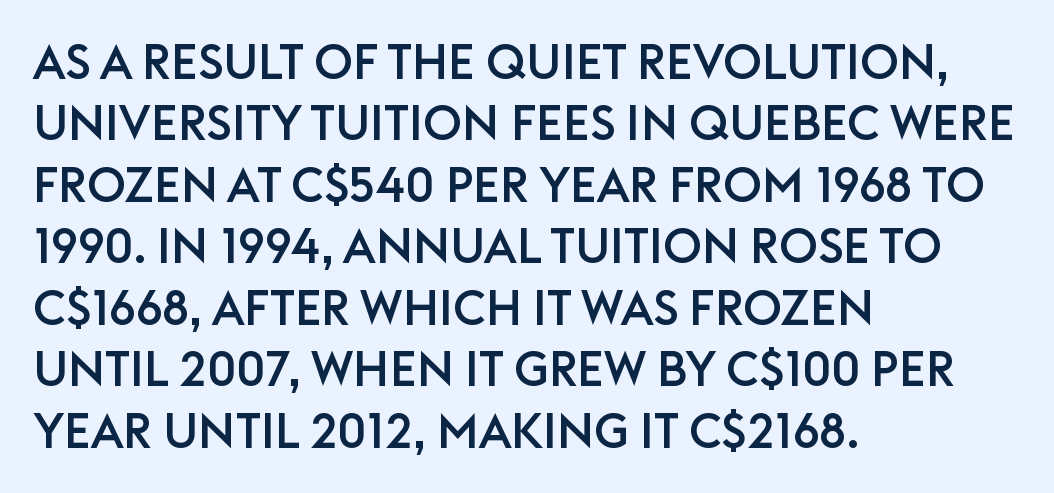
The image shows 48 px sans-serif type, upright; set left-aligned, normal line spacing (1.28x), normal letter spacing, not underlined; low stroke contrast and a large x-height.
